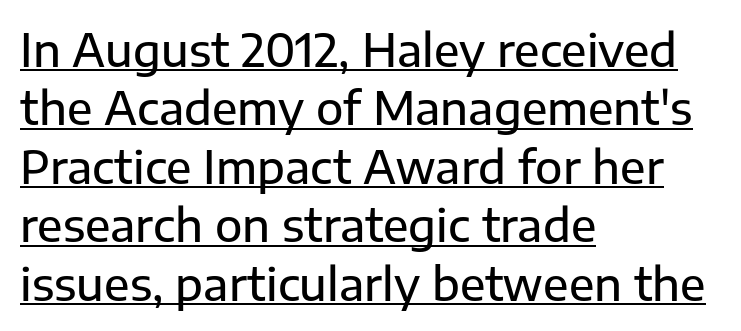
The gaps between neighbouring characters are ordinary and unremarkable. The passage shown is underscored from start to finish. Honestly, the row spacing looks completely unremarkable. Nothing sits at the stroke ends, so this counts as sans-serif.
